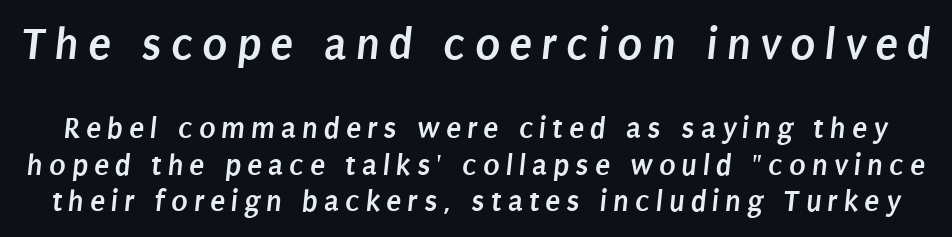
{"serif": "no", "bold": "yes", "weight": "semibold", "width": "condensed", "stroke_contrast": "low", "x_height": "large", "monospaced": "no", "underline": "no", "line_spacing_ratio": 1.18, "larger_block": "first", "size_ratio": 1.52, "glyph_px": 47}
